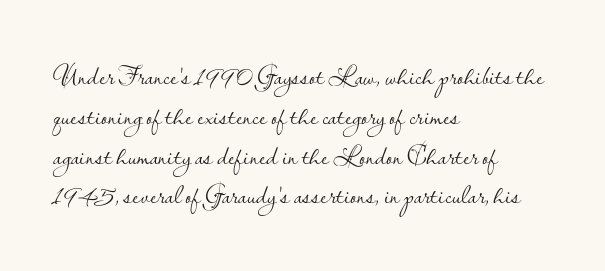
The image shows 28 px light sans-serif type; set left-aligned, normal line spacing (1.42x), normal letter spacing, not underlined; low stroke contrast and a small x-height.
